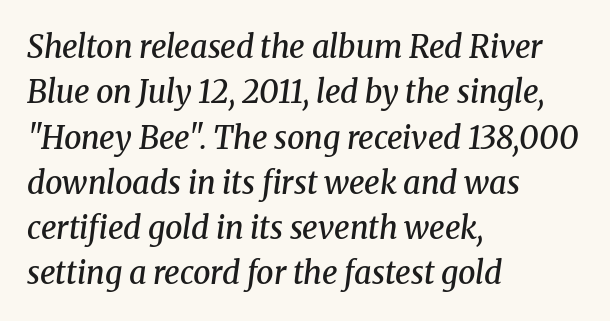
{"serif": "yes", "italic": "yes", "lean": "right", "slant_degrees": 8, "bold": "semi", "weight": "semibold", "width": "normal", "stroke_contrast": "medium", "x_height": "medium", "monospaced": "no", "underline": "no", "align": "left", "line_spacing": "normal", "line_spacing_ratio": 1.46, "letter_spacing": "normal", "letter_spacing_em": 0.0, "glyph_px": 31}
